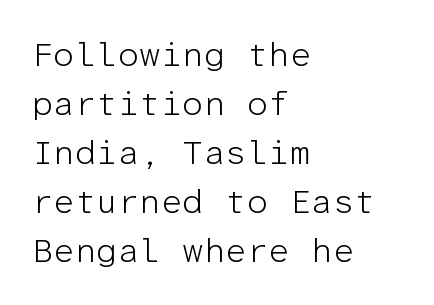
Q: Is the text bold? A: No.
Q: Is the text italic (slanted)? A: No, it is upright.
Q: Is the typeface a serif or a sans-serif typeface? A: Sans-serif.
Q: Is the text underlined? A: No.
Q: How is the paragraph aligned? A: Left-aligned.
Q: Is the spacing between letters normal or unusually wide? A: Normal.
Q: Is the spacing between lines tight, normal or loose? A: Normal.
Q: Width (condensed, normal, or wide)? A: Normal.
Q: Stroke contrast? A: Low.
Q: x-height? A: Medium.
Q: Monospaced? A: Yes.
